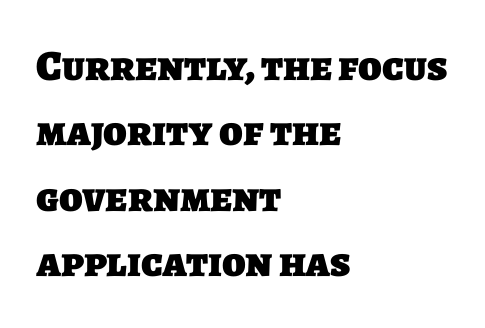
{"serif": "no", "bold": "yes", "weight": "heavy", "width": "normal", "stroke_contrast": "low", "x_height": "large", "monospaced": "no", "underline": "no", "align": "left", "line_spacing": "normal", "line_spacing_ratio": 1.52, "letter_spacing": "normal", "letter_spacing_em": 0.0, "glyph_px": 43}
